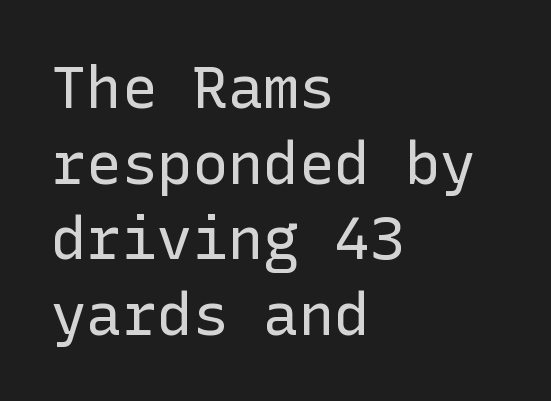
Q: Is the text bold? A: No.
Q: Is the text italic (slanted)? A: No, it is upright.
Q: Is the typeface a serif or a sans-serif typeface? A: Sans-serif.
Q: Is the text underlined? A: No.
Q: How is the paragraph aligned? A: Left-aligned.
Q: Is the spacing between letters normal or unusually wide? A: Normal.
Q: Is the spacing between lines tight, normal or loose? A: Normal.
Q: Width (condensed, normal, or wide)? A: Normal.
Q: Stroke contrast? A: Low.
Q: x-height? A: Medium.
